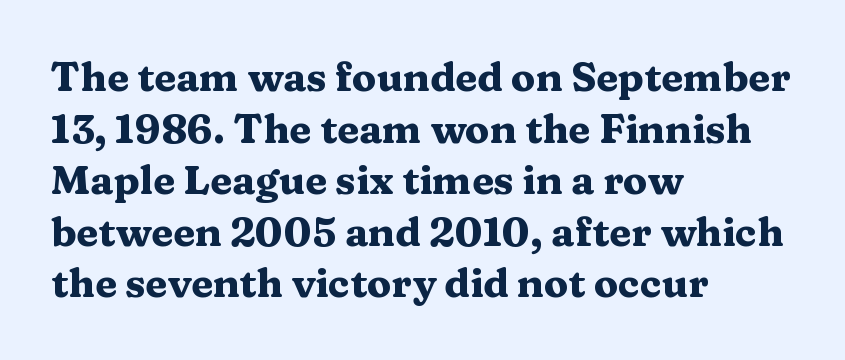
The image shows 40 px heavy, wide serif type, upright; set left-aligned, normal line spacing (1.29x), normal letter spacing, not underlined; medium stroke contrast and a medium x-height.
